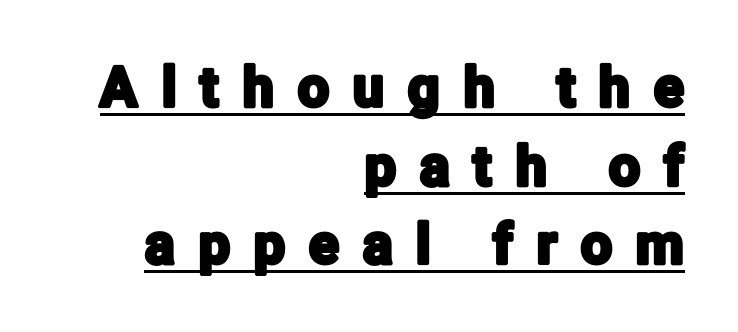
You could not count columns in this text — the font is proportionally spaced. The sample's only ornament is a line tracing under the words. In CSS terms this would be text-align: right. The letters carry no serifs — their stems end cleanly without finishing strokes.
